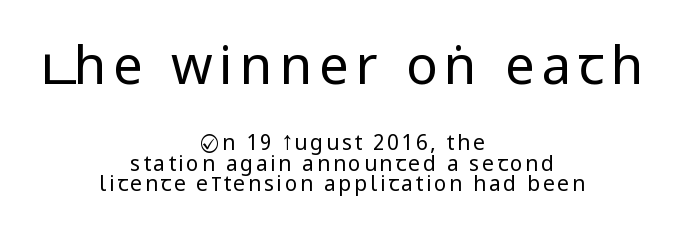
The image shows 53 px regular-weight, condensed sans-serif type, upright; set centered, tight line spacing (0.99x), not underlined; the first (top) block is 2.52x larger; low stroke contrast.
